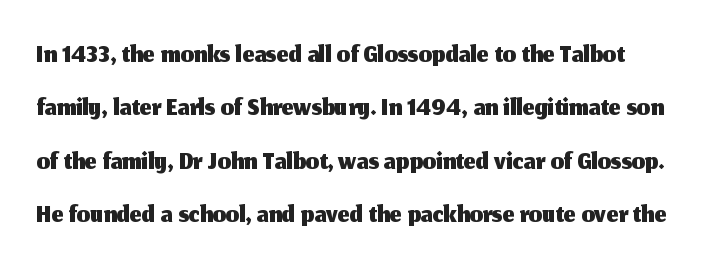
One glance says typical: line gaps are just what's usual. Nope, no serifs anywhere on these letters. The face used here is rendered with its standard letterfit. Italic: no, the glyphs are upright roman.
